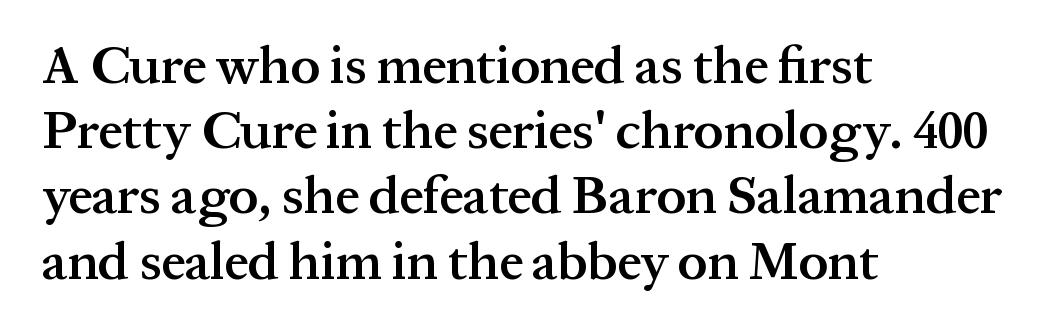
Does the copy run flush right? No — it runs flush left. Default kerning and tracking; the words read as compact shapes. The face used here is seriffed, in the tradition of book romans. This is roman type, the default non-slanted kind. Strokes here are thickened, but only to semibold level.
